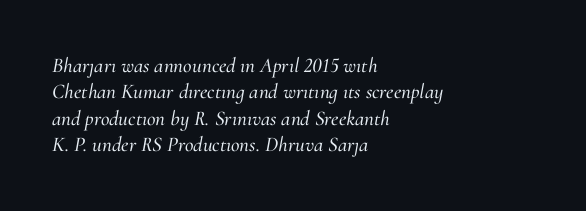
The image shows 21 px text type, italic (leaning right); set left-aligned, normal line spacing (1.26x), normal letter spacing, not underlined.
